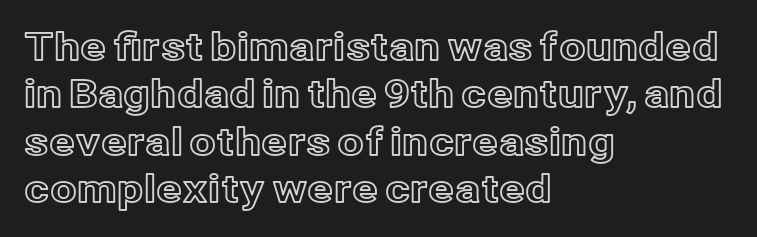
The image shows 38 px text type, upright; set left-aligned, normal line spacing (1.25x), normal letter spacing, not underlined; a medium x-height.
